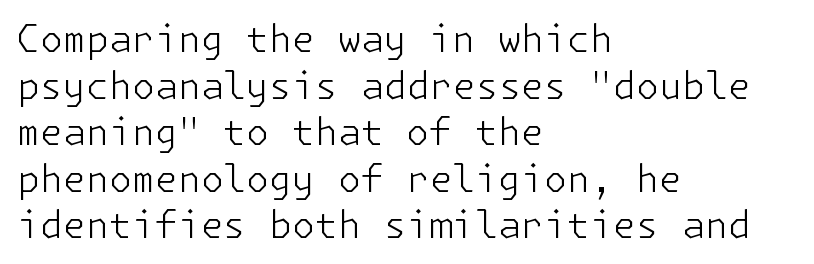
The image shows 37 px light sans-serif type, upright; set left-aligned, normal line spacing (1.26x), normal letter spacing, not underlined; low stroke contrast and a medium x-height.
